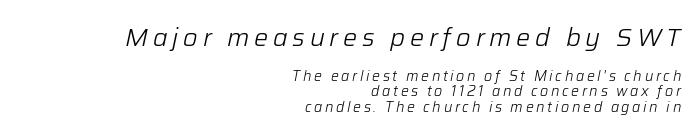
The weight tops out at a normal text grade. The ragged edge is on the left, which tells us the setting is flush right. Italic: yes, the glyphs are oblique. The space directly below the letters is spotless. Is the lower block the larger one? No — the upper block carries the bigger type.
